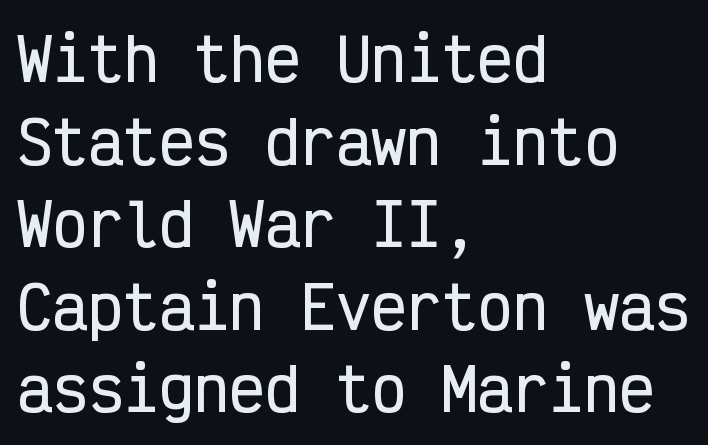
Nope, not italic — everything's standing straight. Think of a typewriter: that constant character pitch is what you see here. This rendering employs a face without finishing strokes, i.e., a sans-serif. Decoration check: the copy has no underline. Line starts are locked; line ends wander.
